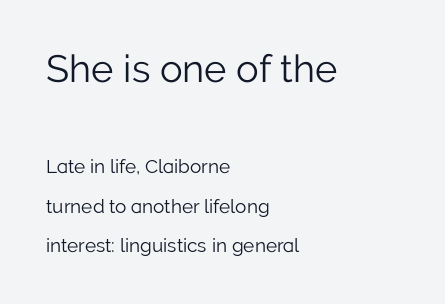
Q: Is the text bold? A: No.
Q: Is the text italic (slanted)? A: No, it is upright.
Q: Is the typeface a serif or a sans-serif typeface? A: Sans-serif.
Q: Is the text underlined? A: No.
Q: How is the paragraph aligned? A: Left-aligned.
Q: Is the spacing between letters normal or unusually wide? A: Normal.
Q: Is the spacing between lines tight, normal or loose? A: Loose.
Q: Which block of text is set in a larger size, the first (top) or the second (bottom)? A: The first (top) one.
Q: Width (condensed, normal, or wide)? A: Normal.
Q: Stroke contrast? A: Low.
Q: x-height? A: Medium.
Q: Monospaced? A: No.
